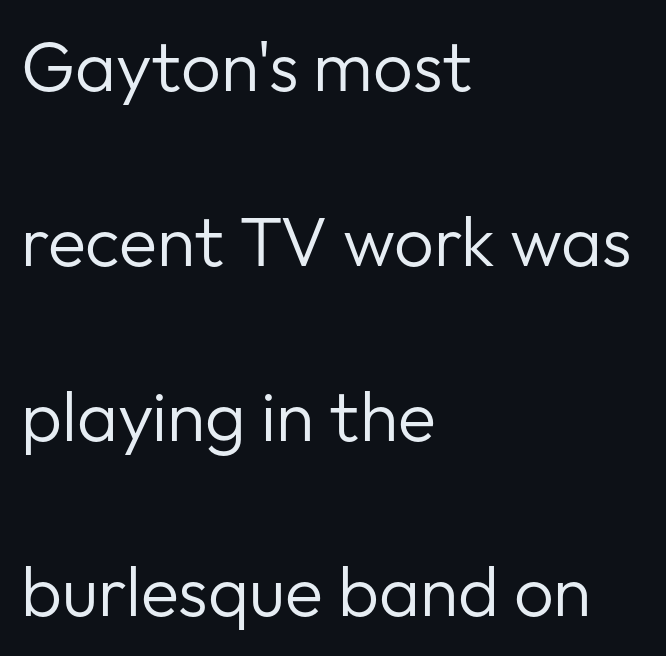
{"serif": "no", "italic": "no", "bold": "no", "weight": "regular", "width": "normal", "stroke_contrast": "low", "x_height": "medium", "monospaced": "no", "underline": "no", "align": "left", "line_spacing": "loose", "line_spacing_ratio": 2.5, "letter_spacing": "normal", "letter_spacing_em": 0.0, "glyph_px": 70}
